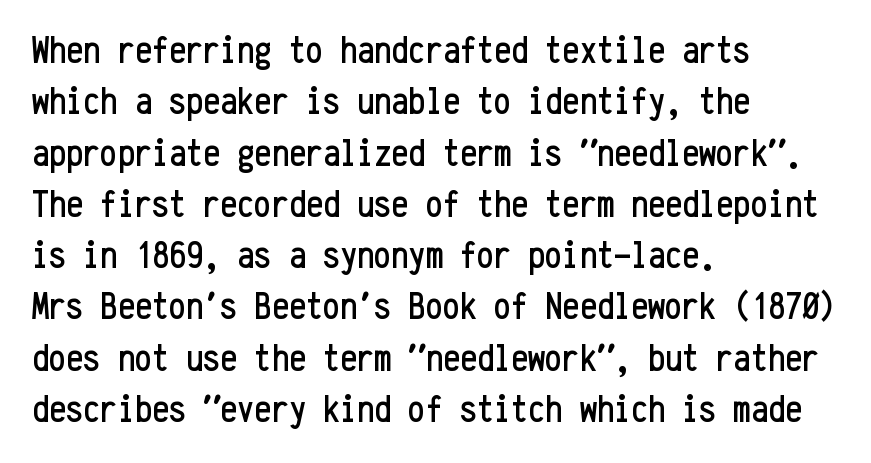
Where is the straight margin? On the left. The letterforms sit shoulder to shoulder at normal distance. Check under the words: just untouched page. This is the regular roman posture of the typeface.
